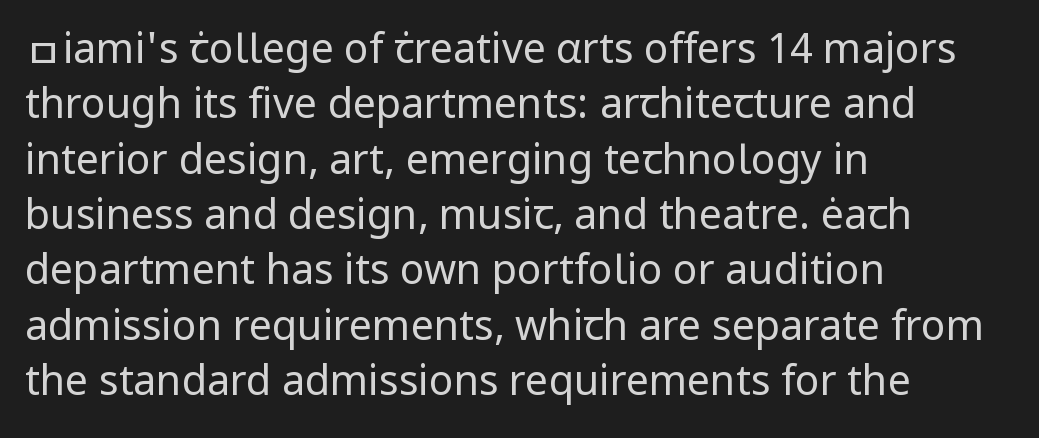
The image shows 41 px regular-weight sans-serif type, upright; set left-aligned, normal line spacing (1.35x), normal letter spacing, not underlined; low stroke contrast and a medium x-height.
